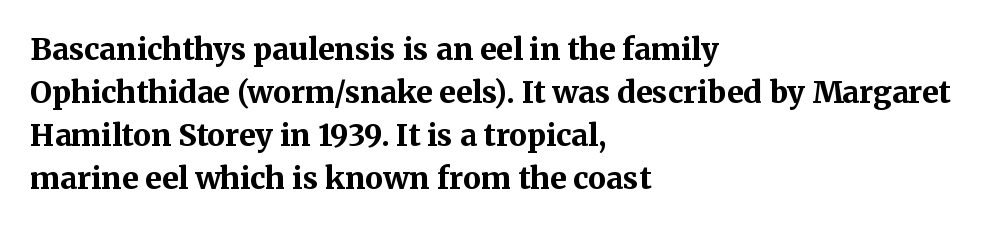
Q: Is the text bold? A: Yes.
Q: Is the text italic (slanted)? A: No, it is upright.
Q: Is the typeface a serif or a sans-serif typeface? A: Serif.
Q: Is the text underlined? A: No.
Q: How is the paragraph aligned? A: Left-aligned.
Q: Is the spacing between letters normal or unusually wide? A: Normal.
Q: Is the spacing between lines tight, normal or loose? A: Normal.
Q: Width (condensed, normal, or wide)? A: Normal.
Q: Stroke contrast? A: Medium.
Q: x-height? A: Medium.
Q: Monospaced? A: No.
